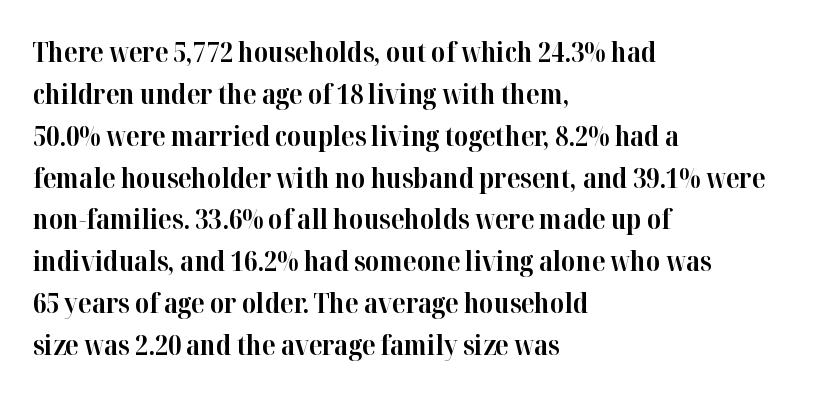
The face used here has the dense, thick strokes of a bold. Students, observe: this is what conventionally led text looks like. Notice how the stems are strictly vertical — no italics here. The setting favours the left margin, as ordinary paragraphs usually do.
